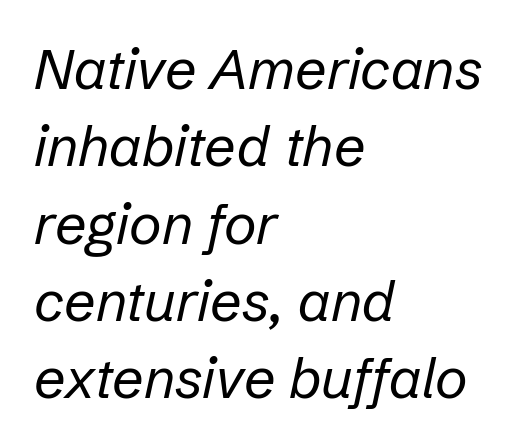
Q: Is the text bold? A: No.
Q: Is the text italic (slanted)? A: Yes, it leans right by about 12 degrees.
Q: Is the text underlined? A: No.
Q: How is the paragraph aligned? A: Left-aligned.
Q: Is the spacing between letters normal or unusually wide? A: Normal.
Q: Is the spacing between lines tight, normal or loose? A: Normal.
Q: Width (condensed, normal, or wide)? A: Normal.
Q: Stroke contrast? A: Low.
Q: x-height? A: Medium.
Q: Monospaced? A: No.
